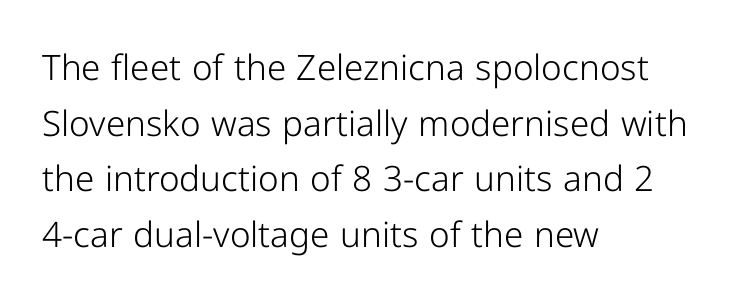
Check under the words: just untouched page. Stroke terminals: plain, sans-serif. Characters follow at the spacing the type designer built in. Stems here are at most as thick as an everyday book face.
